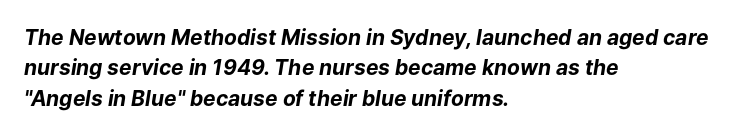
The lettering tilts uniformly, giving the passage an italic look. Which margin do the lines hug? The left one — the right edge is uneven. One glance says typical: line gaps are just what's usual. The face used here is rendered with its standard letterfit. I'd describe the lettering as bold — thick and assertive.
